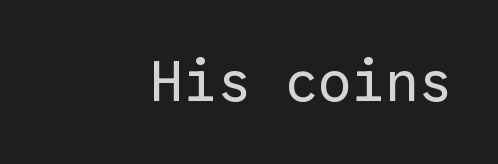
{"serif": "no", "italic": "no", "bold": "no", "weight": "regular", "width": "normal", "stroke_contrast": "low", "x_height": "medium", "monospaced": "yes", "underline": "no", "align": "right", "letter_spacing": "normal", "letter_spacing_em": 0.0, "glyph_px": 56}
